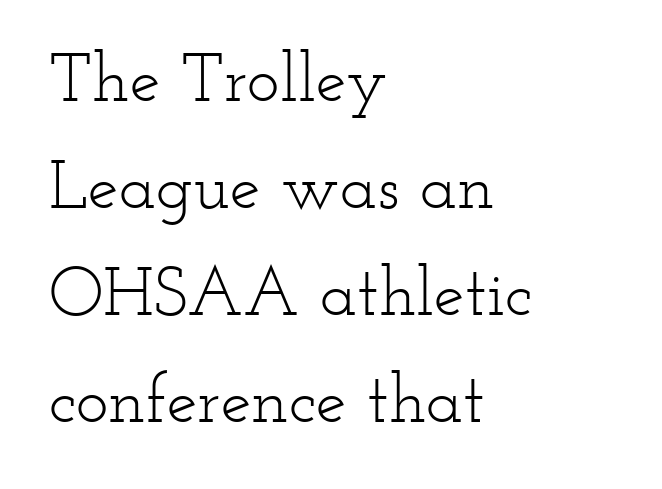
Q: Is the text bold? A: No.
Q: Is the text italic (slanted)? A: No, it is upright.
Q: Is the typeface a serif or a sans-serif typeface? A: Serif.
Q: Is the text underlined? A: No.
Q: How is the paragraph aligned? A: Left-aligned.
Q: Is the spacing between letters normal or unusually wide? A: Normal.
Q: Is the spacing between lines tight, normal or loose? A: Normal.
Q: Width (condensed, normal, or wide)? A: Wide.
Q: Stroke contrast? A: Low.
Q: x-height? A: Small.
Q: Monospaced? A: No.
